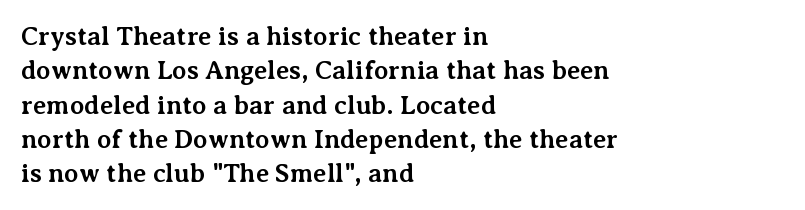
The image shows 26 px bold type, upright; set left-aligned, normal line spacing (1.32x), normal letter spacing, not underlined.
